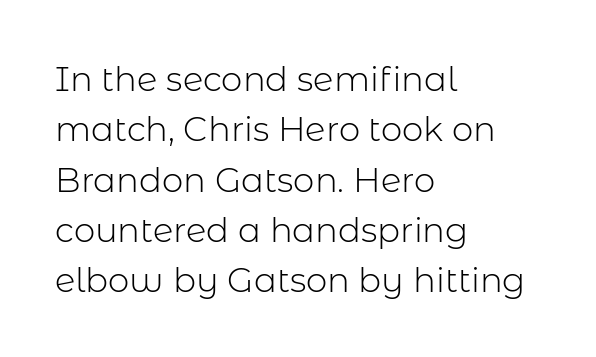
The area under the type is left untouched. Are there feet on the stems? There aren't — it's a sans. The lines in this sample share a left origin and differ only in where they stop. Vertically, the passage feels balanced, rows spaced as you'd expect.
